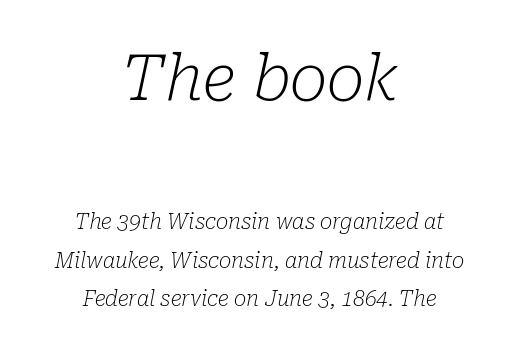
{"serif": "yes", "italic": "yes", "lean": "right", "slant_degrees": 10, "bold": "no", "weight": "light", "width": "normal", "stroke_contrast": "low", "x_height": "medium", "monospaced": "no", "underline": "no", "align": "center", "line_spacing_ratio": 1.84, "letter_spacing": "normal", "letter_spacing_em": 0.0, "larger_block": "first", "size_ratio": 3.05, "glyph_px": 64}
